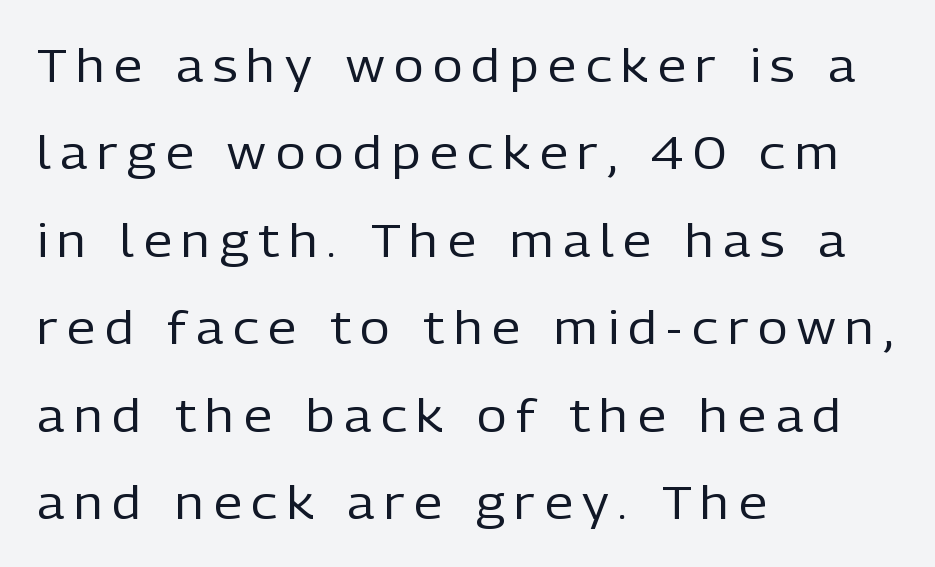
Q: Is the text bold? A: No.
Q: Is the text italic (slanted)? A: No, it is upright.
Q: Is the typeface a serif or a sans-serif typeface? A: Sans-serif.
Q: Is the text underlined? A: No.
Q: How is the paragraph aligned? A: Left-aligned.
Q: Is the spacing between letters normal or unusually wide? A: Unusually wide.
Q: Is the spacing between lines tight, normal or loose? A: Loose.
Q: Width (condensed, normal, or wide)? A: Normal.
Q: Stroke contrast? A: Low.
Q: x-height? A: Medium.
Q: Monospaced? A: No.
